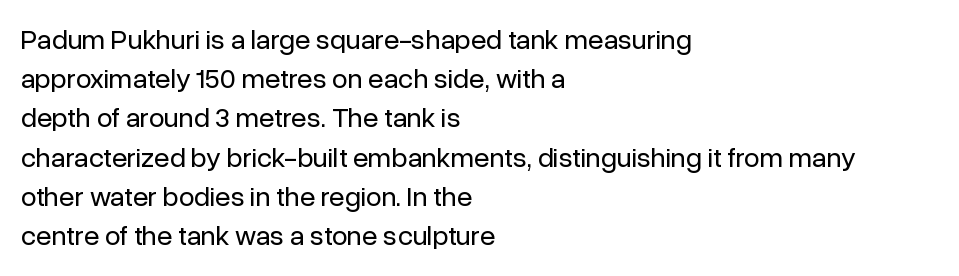
The image shows 28 px regular-weight sans-serif type, upright; set left-aligned, normal line spacing (1.4x), normal letter spacing, not underlined; low stroke contrast and a medium x-height.
